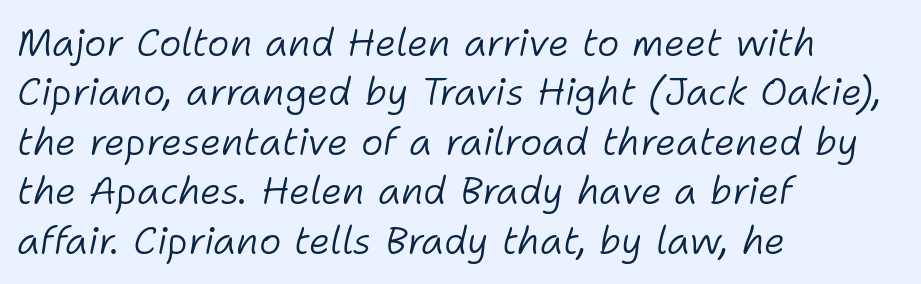
Q: Is the text bold? A: No.
Q: Is the text italic (slanted)? A: Yes, it leans right by about 11 degrees.
Q: Is the text underlined? A: No.
Q: How is the paragraph aligned? A: Left-aligned.
Q: Is the spacing between letters normal or unusually wide? A: Normal.
Q: Is the spacing between lines tight, normal or loose? A: Normal.
Q: Width (condensed, normal, or wide)? A: Normal.
Q: Stroke contrast? A: Low.
Q: x-height? A: Medium.
Q: Monospaced? A: No.
